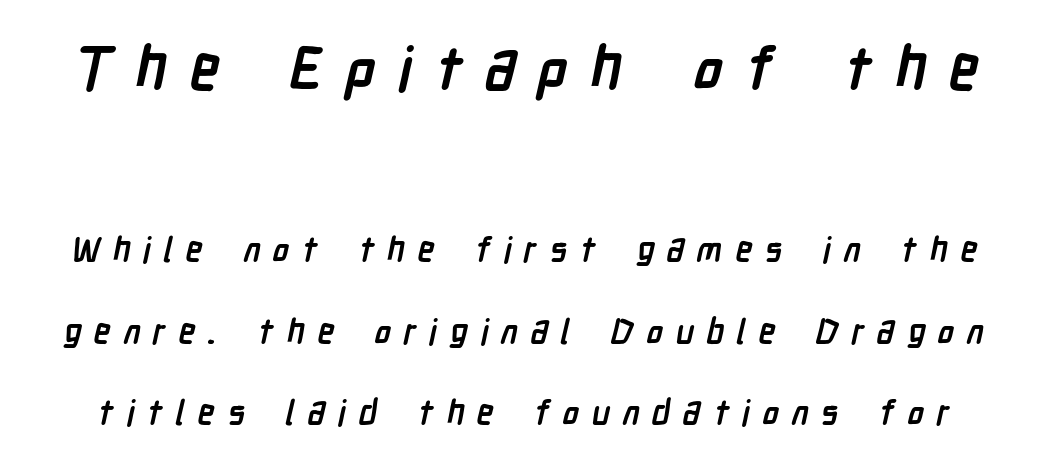
Q: Is the text bold? A: Yes.
Q: Is the typeface a serif or a sans-serif typeface? A: Sans-serif.
Q: Is the text underlined? A: No.
Q: Is the spacing between letters normal or unusually wide? A: Unusually wide.
Q: Is the spacing between lines tight, normal or loose? A: Loose.
Q: Which block of text is set in a larger size, the first (top) or the second (bottom)? A: The first (top) one.
Q: Width (condensed, normal, or wide)? A: Condensed.
Q: Stroke contrast? A: Low.
Q: x-height? A: Medium.
Q: Monospaced? A: No.
